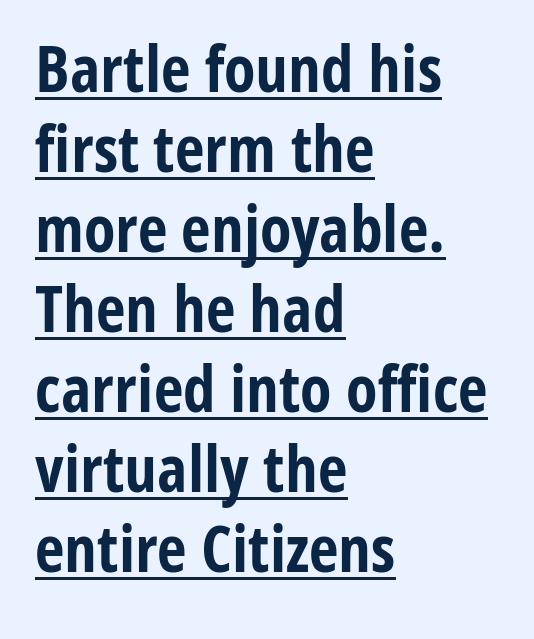
Is this a fixed-width face? No — the glyphs have proportional, varying widths. Each line of the rendering has a horizontal stroke beneath the glyphs. Spacing between characters is what you'd get straight out of the box. Letterform terminals end flat and unadorned throughout the passage.
